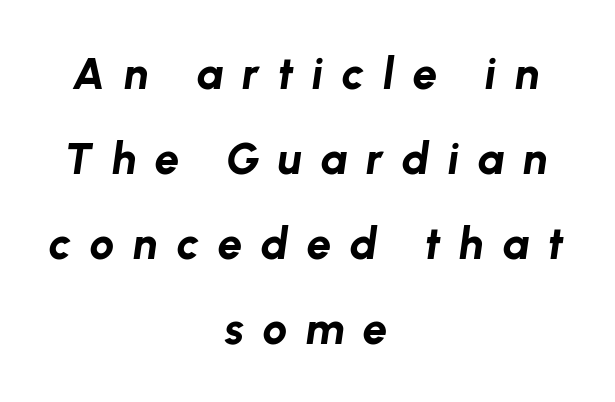
Q: Is the text bold? A: Yes.
Q: Is the text italic (slanted)? A: Yes, it leans right by about 8 degrees.
Q: Is the text underlined? A: No.
Q: How is the paragraph aligned? A: Centered.
Q: Is the spacing between letters normal or unusually wide? A: Unusually wide.
Q: Is the spacing between lines tight, normal or loose? A: Loose.
Q: Width (condensed, normal, or wide)? A: Normal.
Q: Stroke contrast? A: Low.
Q: x-height? A: Medium.
Q: Monospaced? A: No.
